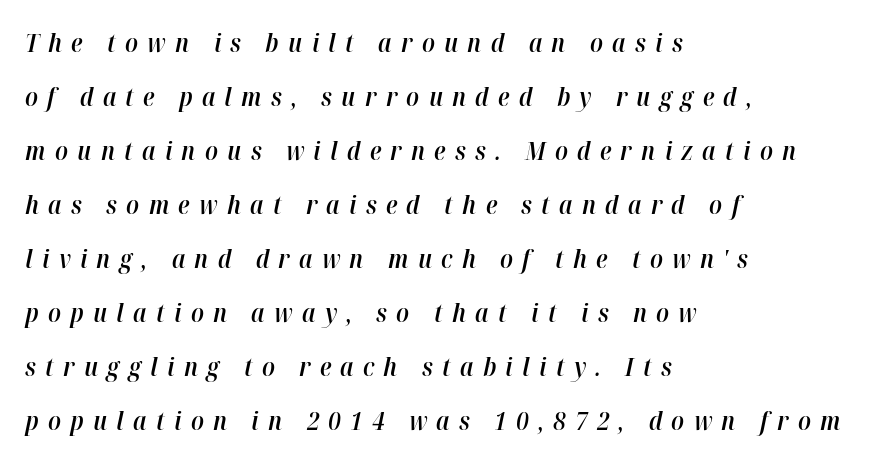
The image shows 25 px text type, italic (leaning right); set left-aligned, loose line spacing (2.16x), unusually wide letter spacing (+0.37 em), not underlined.
